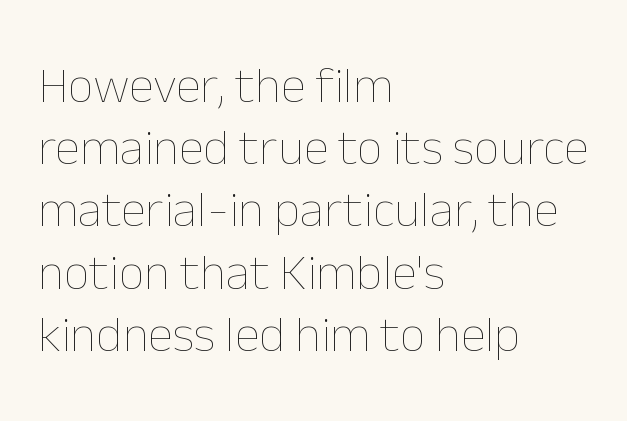
Q: Is the text bold? A: No.
Q: Is the text italic (slanted)? A: No, it is upright.
Q: Is the text underlined? A: No.
Q: How is the paragraph aligned? A: Left-aligned.
Q: Is the spacing between letters normal or unusually wide? A: Normal.
Q: Width (condensed, normal, or wide)? A: Normal.
Q: Stroke contrast? A: Low.
Q: x-height? A: Medium.
Q: Monospaced? A: No.
